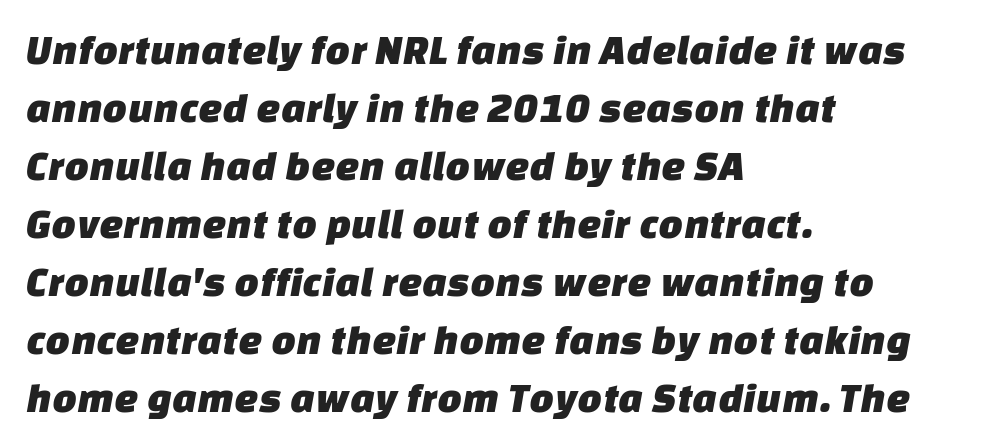
The image shows 43 px sans-serif type; set left-aligned, normal line spacing (1.35x), normal letter spacing, not underlined; low stroke contrast and a large x-height.
